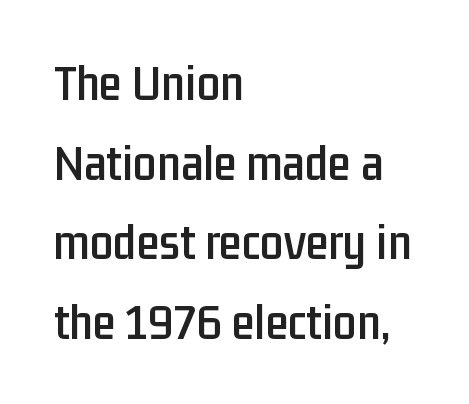
Q: Is the text italic (slanted)? A: No, it is upright.
Q: Is the typeface a serif or a sans-serif typeface? A: Sans-serif.
Q: Is the text underlined? A: No.
Q: How is the paragraph aligned? A: Left-aligned.
Q: Is the spacing between letters normal or unusually wide? A: Normal.
Q: Is the spacing between lines tight, normal or loose? A: Normal.
Q: Width (condensed, normal, or wide)? A: Condensed.
Q: Stroke contrast? A: Low.
Q: x-height? A: Medium.
Q: Monospaced? A: No.
